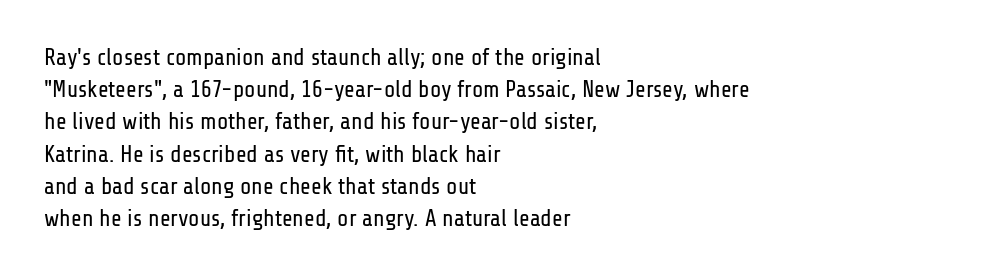
Regarding leading, the lines here are spaced in the standard way. The setting favours the left margin, as ordinary paragraphs usually do. The typeface has the unassuming heft of standard copy or less. The tracking reads as untouched default to a designer's eye. Type without underlining. Vertical strokes here are truly vertical.
